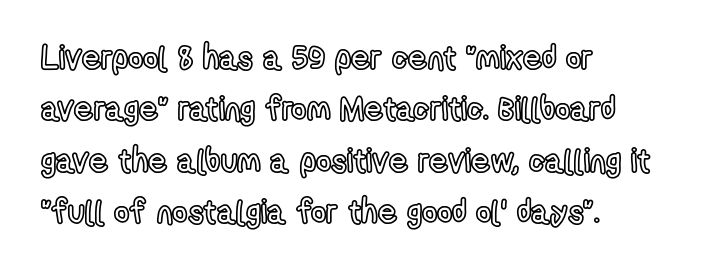
Q: Is the text italic (slanted)? A: No, it is upright.
Q: Is the text underlined? A: No.
Q: How is the paragraph aligned? A: Left-aligned.
Q: Is the spacing between letters normal or unusually wide? A: Normal.
Q: Is the spacing between lines tight, normal or loose? A: Normal.
Q: Width (condensed, normal, or wide)? A: Condensed.
Q: x-height? A: Medium.
Q: Monospaced? A: No.
